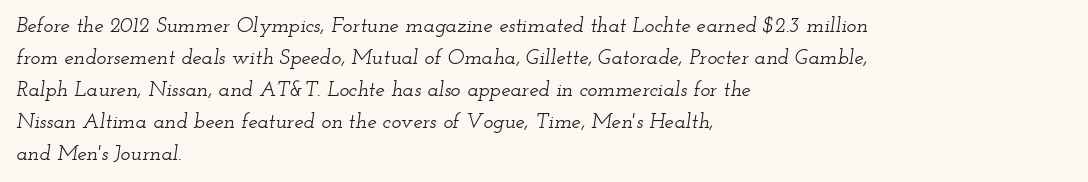
The image shows 21 px text type, italic (leaning right); set left-aligned, normal line spacing (1.52x), normal letter spacing, not underlined.
